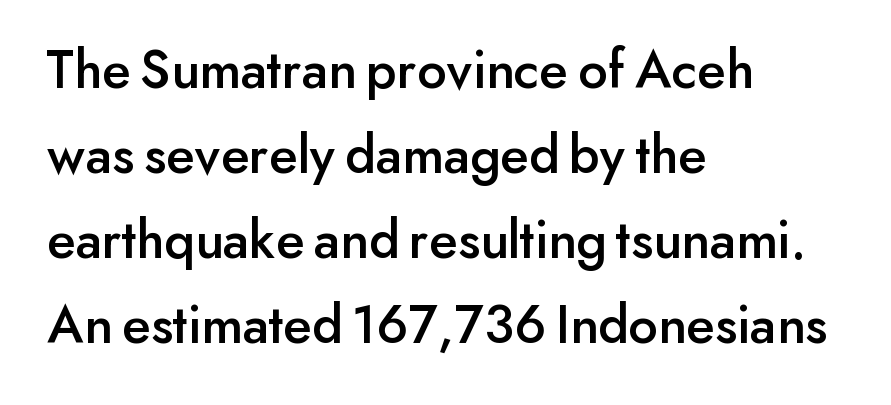
The image shows 56 px sans-serif type, upright; set left-aligned, normal line spacing (1.52x), normal letter spacing, not underlined; low stroke contrast and a small x-height.
